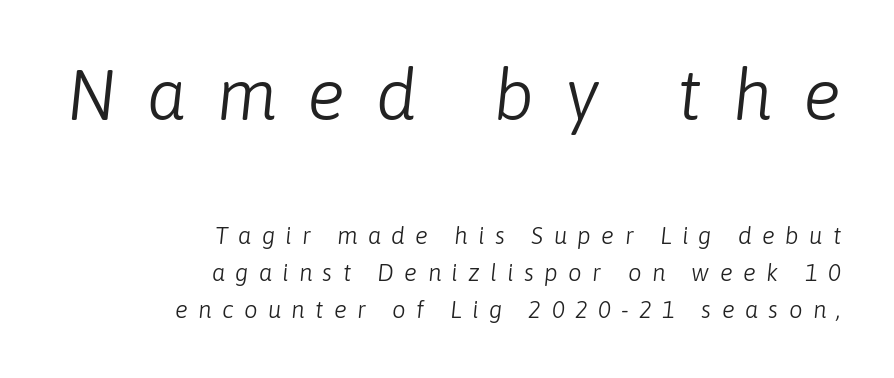
The image shows 71 px light type, italic (leaning right); set right-aligned, normal line spacing (1.56x), unusually wide letter spacing (+0.43 em), not underlined; the first (top) block is 2.96x larger; low stroke contrast and a medium x-height.
